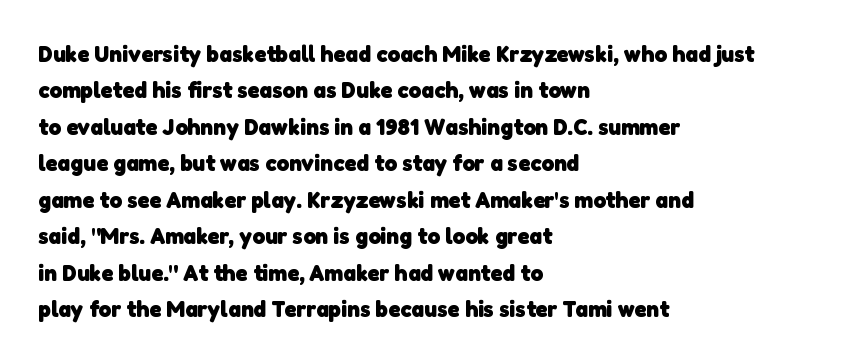
The image shows 24 px bold type; set left-aligned, normal line spacing (1.52x), normal letter spacing, not underlined.
